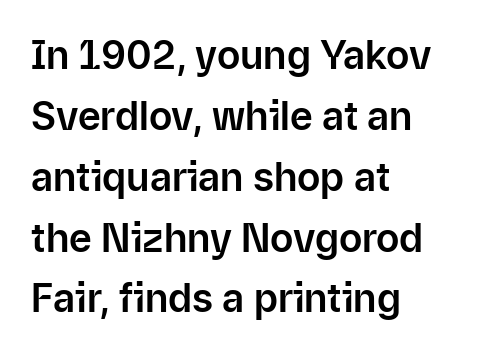
Q: Is the text italic (slanted)? A: No, it is upright.
Q: Is the typeface a serif or a sans-serif typeface? A: Sans-serif.
Q: Is the text underlined? A: No.
Q: How is the paragraph aligned? A: Left-aligned.
Q: Is the spacing between letters normal or unusually wide? A: Normal.
Q: Is the spacing between lines tight, normal or loose? A: Normal.
Q: Width (condensed, normal, or wide)? A: Normal.
Q: Stroke contrast? A: Low.
Q: x-height? A: Medium.
Q: Monospaced? A: No.
